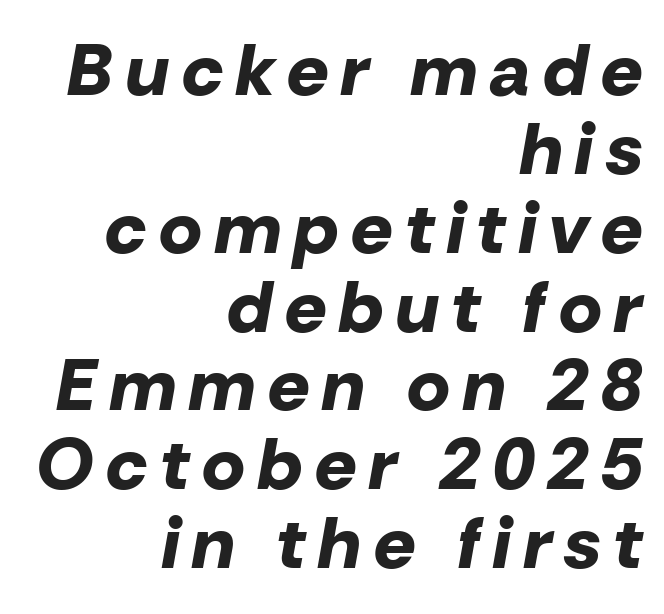
Q: Is the text bold? A: Yes.
Q: Is the text italic (slanted)? A: Yes, it leans right by about 10 degrees.
Q: Is the text underlined? A: No.
Q: How is the paragraph aligned? A: Right-aligned.
Q: Is the spacing between lines tight, normal or loose? A: Tight.
Q: Width (condensed, normal, or wide)? A: Normal.
Q: Stroke contrast? A: Low.
Q: x-height? A: Medium.
Q: Monospaced? A: No.
